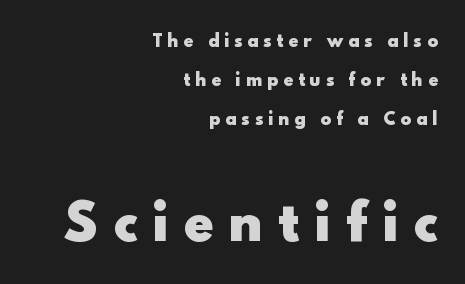
The image shows 49 px heavy sans-serif type, upright; set right-aligned, loose line spacing (2.43x), unusually wide letter spacing (+0.33 em), not underlined; the second (bottom) block is 3.06x larger; a small x-height.
